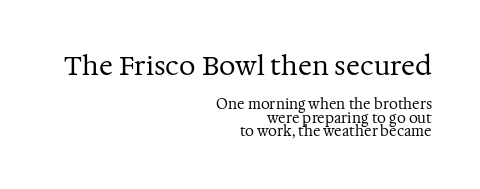
These lines are set flush right with a ragged left edge. Summary of vertical rhythm: compact, with narrow interline spacing. Glyph-to-glyph distance matches everyday printed text. Quick note: underline off. Counters stay open thanks to moderate or lighter strokes. Every character sits straight up, as roman type does.
